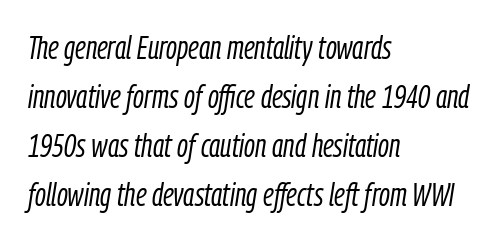
Q: Is the text bold? A: No.
Q: Is the text italic (slanted)? A: Yes, it leans right by about 9 degrees.
Q: Is the text underlined? A: No.
Q: How is the paragraph aligned? A: Left-aligned.
Q: Is the spacing between letters normal or unusually wide? A: Normal.
Q: Is the spacing between lines tight, normal or loose? A: Normal.
Q: Width (condensed, normal, or wide)? A: Condensed.
Q: Stroke contrast? A: Low.
Q: x-height? A: Medium.
Q: Monospaced? A: No.
